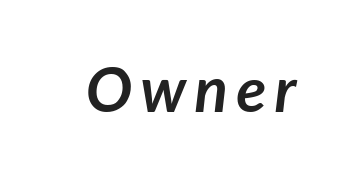
Q: Is the text bold? A: Yes.
Q: Is the text italic (slanted)? A: Yes, it leans right by about 7 degrees.
Q: Is the text underlined? A: No.
Q: Width (condensed, normal, or wide)? A: Normal.
Q: Stroke contrast? A: Low.
Q: x-height? A: Medium.
Q: Monospaced? A: No.
